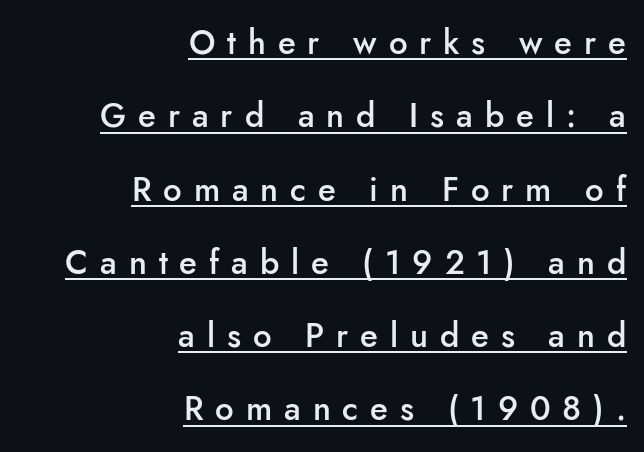
{"serif": "no", "italic": "no", "bold": "semi", "weight": "semibold", "width": "normal", "stroke_contrast": "low", "x_height": "small", "monospaced": "no", "underline": "yes", "align": "right", "line_spacing": "loose", "line_spacing_ratio": 2.22, "letter_spacing": "wide", "letter_spacing_em": 0.36, "glyph_px": 33}
